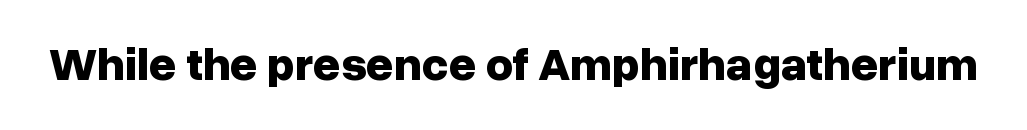
Q: Is the text bold? A: Yes.
Q: Is the text italic (slanted)? A: No, it is upright.
Q: Is the typeface a serif or a sans-serif typeface? A: Sans-serif.
Q: Is the text underlined? A: No.
Q: Is the spacing between letters normal or unusually wide? A: Normal.
Q: Width (condensed, normal, or wide)? A: Normal.
Q: Stroke contrast? A: Low.
Q: x-height? A: Medium.
Q: Monospaced? A: No.
